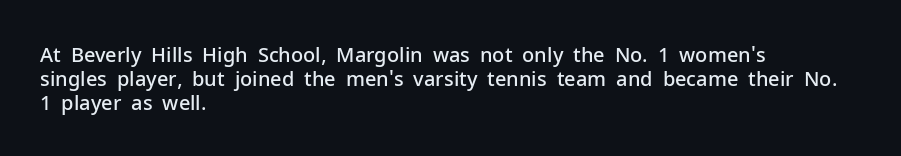
The image shows 20 px text type, upright; set left-aligned, line spacing 1.2x, normal letter spacing, not underlined.
